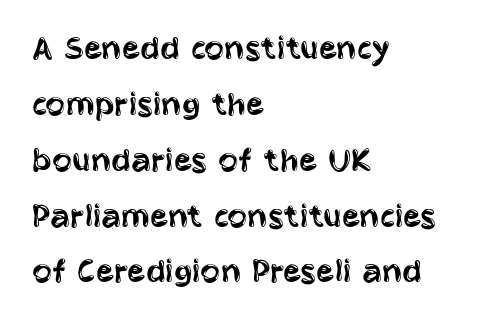
Q: Is the text bold? A: No.
Q: Is the text italic (slanted)? A: No, it is upright.
Q: Is the typeface a serif or a sans-serif typeface? A: Sans-serif.
Q: Is the text underlined? A: No.
Q: How is the paragraph aligned? A: Left-aligned.
Q: Is the spacing between letters normal or unusually wide? A: Normal.
Q: Is the spacing between lines tight, normal or loose? A: Normal.
Q: Width (condensed, normal, or wide)? A: Condensed.
Q: Stroke contrast? A: Low.
Q: x-height? A: Large.
Q: Monospaced? A: No.
